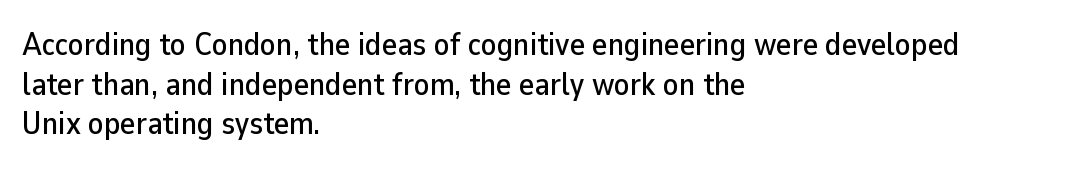
{"serif": "no", "italic": "no", "width": "normal", "stroke_contrast": "low", "x_height": "medium", "monospaced": "no", "underline": "no", "align": "left", "line_spacing_ratio": 1.24, "letter_spacing": "normal", "letter_spacing_em": 0.0, "glyph_px": 32}
